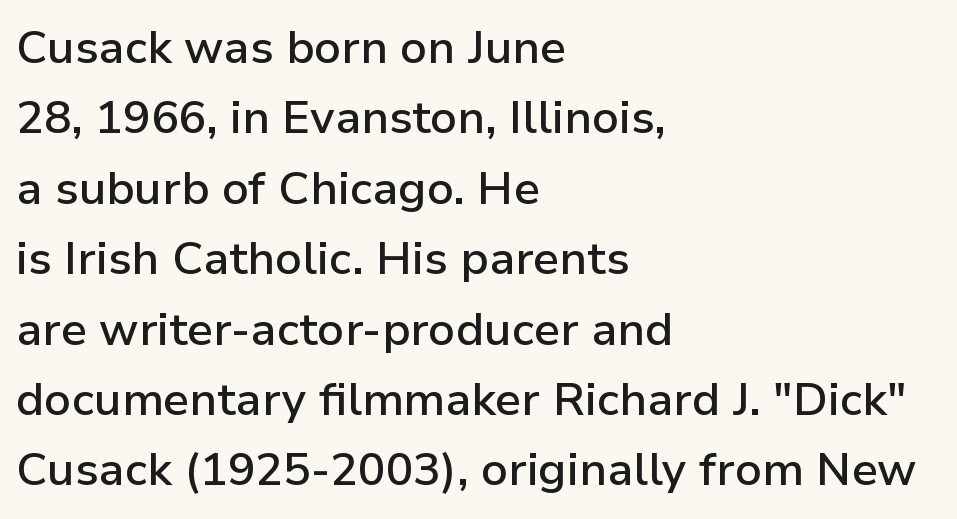
{"serif": "no", "italic": "no", "bold": "semi", "weight": "semibold", "width": "normal", "stroke_contrast": "low", "x_height": "medium", "monospaced": "no", "underline": "no", "align": "left", "line_spacing": "normal", "line_spacing_ratio": 1.53, "letter_spacing": "normal", "letter_spacing_em": 0.0, "glyph_px": 46}
